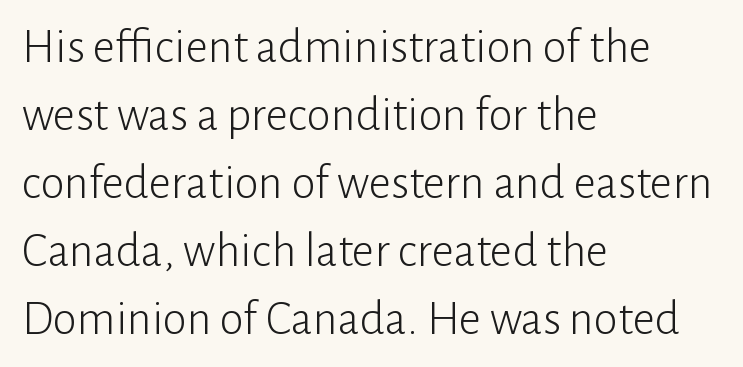
Q: Is the text bold? A: No.
Q: Is the text italic (slanted)? A: No, it is upright.
Q: Is the typeface a serif or a sans-serif typeface? A: Sans-serif.
Q: Is the text underlined? A: No.
Q: How is the paragraph aligned? A: Left-aligned.
Q: Is the spacing between letters normal or unusually wide? A: Normal.
Q: Is the spacing between lines tight, normal or loose? A: Normal.
Q: Width (condensed, normal, or wide)? A: Normal.
Q: Stroke contrast? A: Low.
Q: x-height? A: Medium.
Q: Monospaced? A: No.
